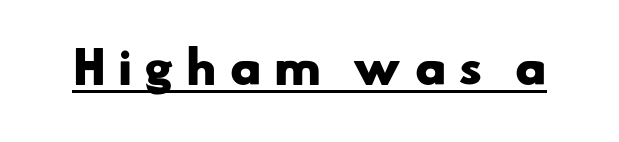
The image shows 43 px heavy, wide sans-serif type; set unusually wide letter spacing (+0.28 em), underlined; low stroke contrast and a small x-height.
